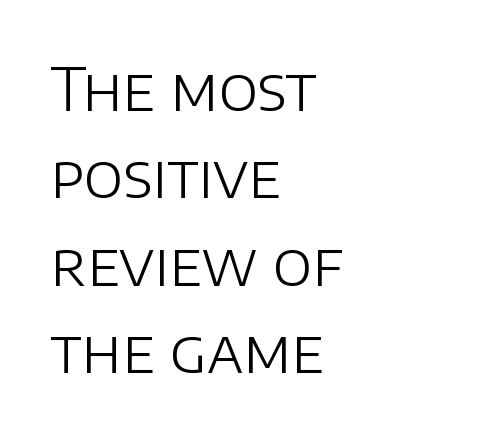
Q: Is the text bold? A: No.
Q: Is the text italic (slanted)? A: No, it is upright.
Q: Is the typeface a serif or a sans-serif typeface? A: Sans-serif.
Q: Is the text underlined? A: No.
Q: How is the paragraph aligned? A: Left-aligned.
Q: Is the spacing between letters normal or unusually wide? A: Normal.
Q: Is the spacing between lines tight, normal or loose? A: Normal.
Q: Width (condensed, normal, or wide)? A: Normal.
Q: Stroke contrast? A: Low.
Q: x-height? A: Large.
Q: Monospaced? A: No.
